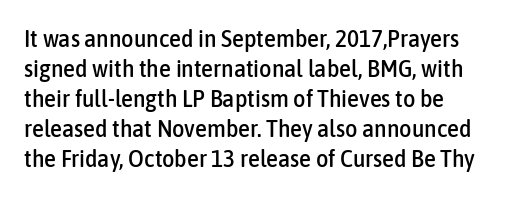
Italic? Not at all — the glyphs are vertical. Notice how descenders clear the ascenders below comfortably — that's standard leading. There is no visible air inserted between adjacent glyphs. Beneath every word, the page is bare.
